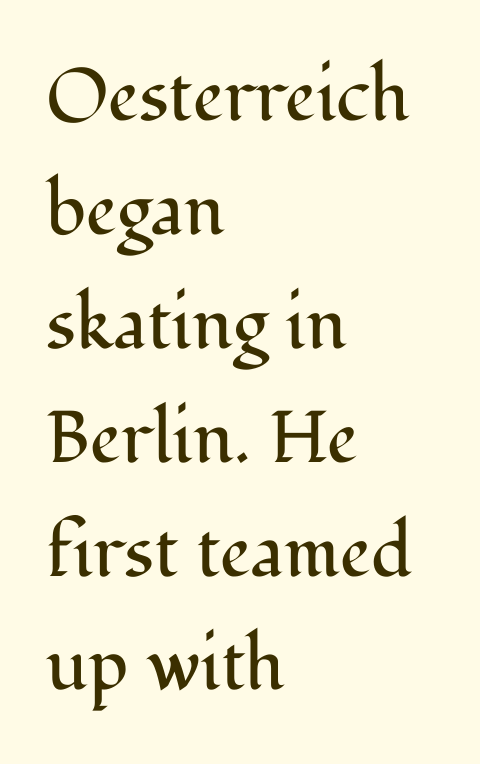
Q: Is the text bold? A: No.
Q: Is the text italic (slanted)? A: No, it is upright.
Q: Is the typeface a serif or a sans-serif typeface? A: Serif.
Q: Is the text underlined? A: No.
Q: How is the paragraph aligned? A: Left-aligned.
Q: Is the spacing between letters normal or unusually wide? A: Normal.
Q: Is the spacing between lines tight, normal or loose? A: Normal.
Q: Width (condensed, normal, or wide)? A: Normal.
Q: Stroke contrast? A: Medium.
Q: x-height? A: Medium.
Q: Monospaced? A: No.
